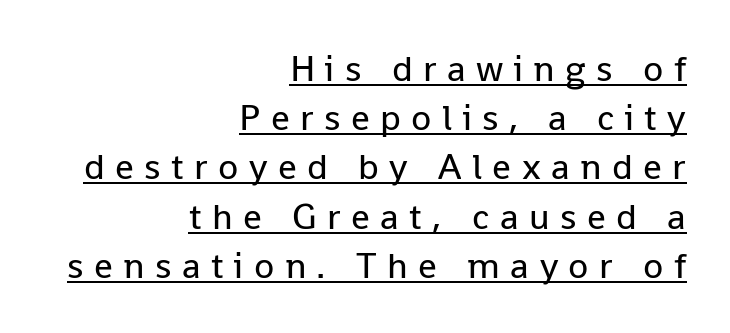
The image shows 37 px regular-weight sans-serif type, upright; set right-aligned, normal line spacing (1.33x), unusually wide letter spacing (+0.28 em), underlined; low stroke contrast and a medium x-height.
